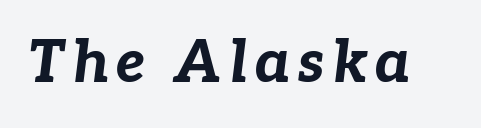
Q: Is the text bold? A: Yes.
Q: Is the text italic (slanted)? A: Yes, it leans right by about 7 degrees.
Q: Is the text underlined? A: No.
Q: Width (condensed, normal, or wide)? A: Normal.
Q: Stroke contrast? A: Low.
Q: x-height? A: Medium.
Q: Monospaced? A: No.
